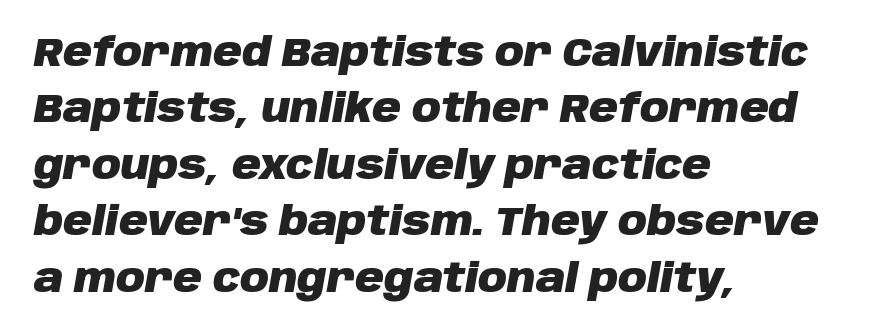
The tracking reads as untouched default to a designer's eye. If you measured baseline to baseline, you'd find a middling distance. Letters rest on an invisible, unmarked baseline. Is the type bold? Yes — the strokes are clearly thick and heavy.
